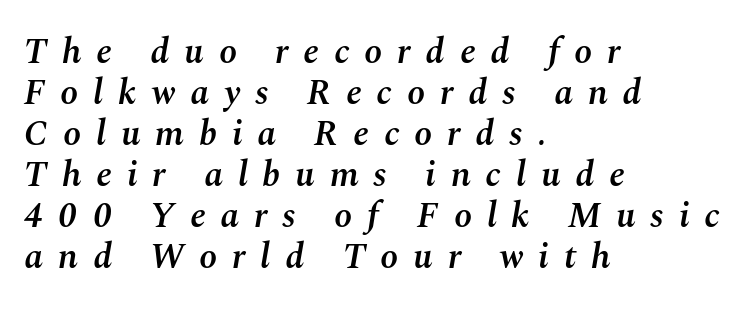
{"italic": "yes", "lean": "right", "slant_degrees": 10, "bold": "semi", "weight": "semibold", "width": "normal", "stroke_contrast": "medium", "x_height": "medium", "monospaced": "no", "underline": "no", "align": "left", "line_spacing": "tight", "line_spacing_ratio": 1.14, "letter_spacing": "wide", "letter_spacing_em": 0.41, "glyph_px": 36}
